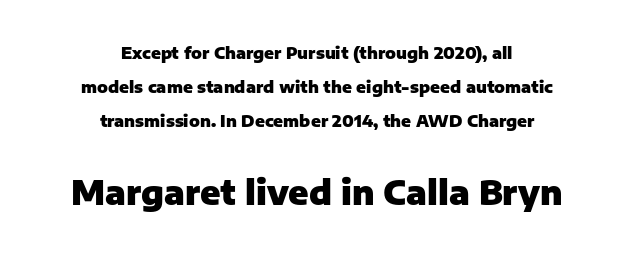
The image shows 33 px heavy sans-serif type, upright; set centered, loose line spacing (2.13x), normal letter spacing, not underlined; the second (bottom) block is 2.06x larger; low stroke contrast and a medium x-height.
